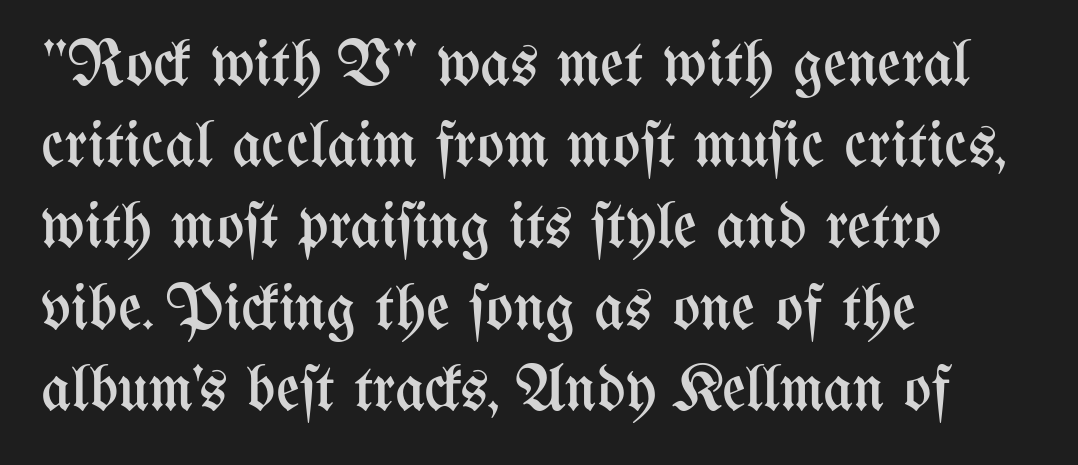
The rendering uses natural spacing where letterforms have individual widths. Summary of vertical rhythm: regular, with standard interline spacing. Short and long lines alike share a common starting point at left. Descender tails drop into unmarked territory.
